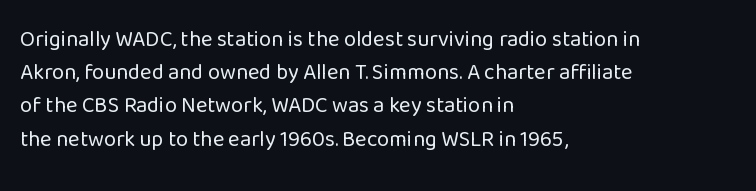
The image shows 22 px text type, upright; set left-aligned, normal line spacing (1.51x), normal letter spacing, not underlined.
